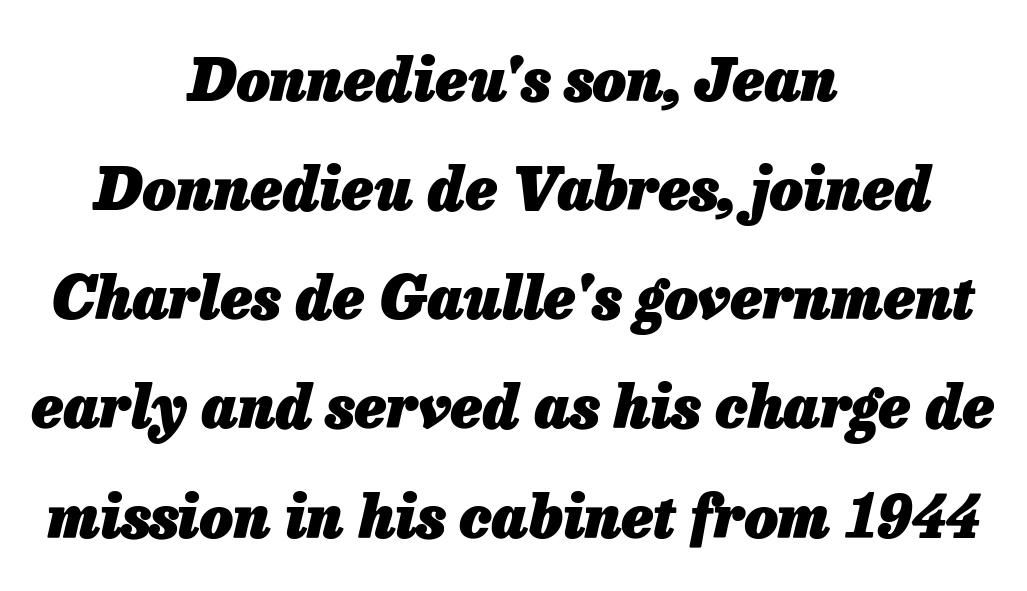
The image shows 59 px heavy type, italic (leaning right); set centered, line spacing 1.85x, normal letter spacing, not underlined; low stroke contrast and a medium x-height.
